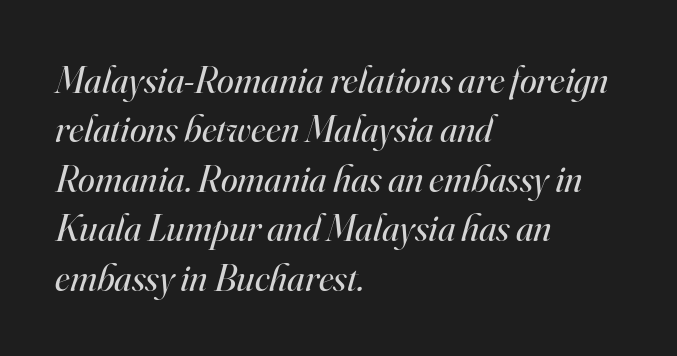
Q: Is the text bold? A: No.
Q: Is the text italic (slanted)? A: Yes, it leans right by about 16 degrees.
Q: Is the typeface a serif or a sans-serif typeface? A: Serif.
Q: Is the text underlined? A: No.
Q: How is the paragraph aligned? A: Left-aligned.
Q: Is the spacing between letters normal or unusually wide? A: Normal.
Q: Is the spacing between lines tight, normal or loose? A: Normal.
Q: Width (condensed, normal, or wide)? A: Normal.
Q: Stroke contrast? A: High.
Q: x-height? A: Small.
Q: Monospaced? A: No.
